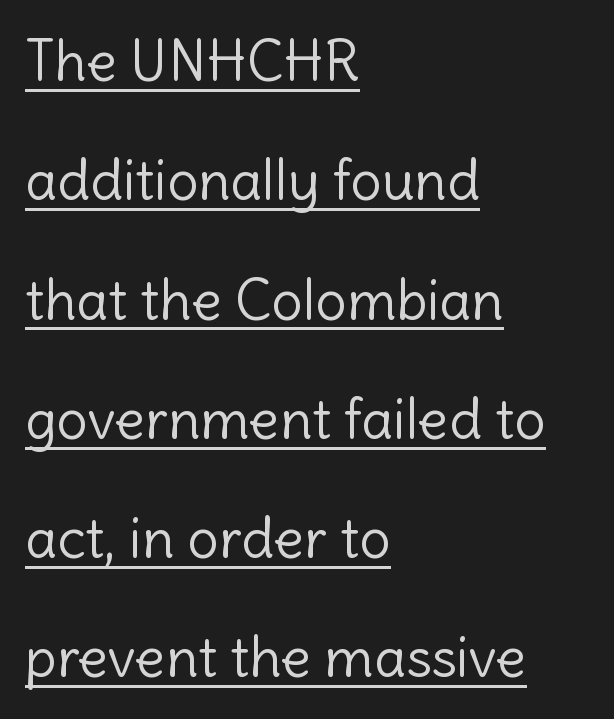
{"serif": "no", "italic": "no", "bold": "no", "weight": "light", "width": "normal", "x_height": "medium", "monospaced": "no", "underline": "yes", "align": "left", "line_spacing": "loose", "line_spacing_ratio": 2.13, "letter_spacing": "normal", "letter_spacing_em": 0.0, "glyph_px": 56}
